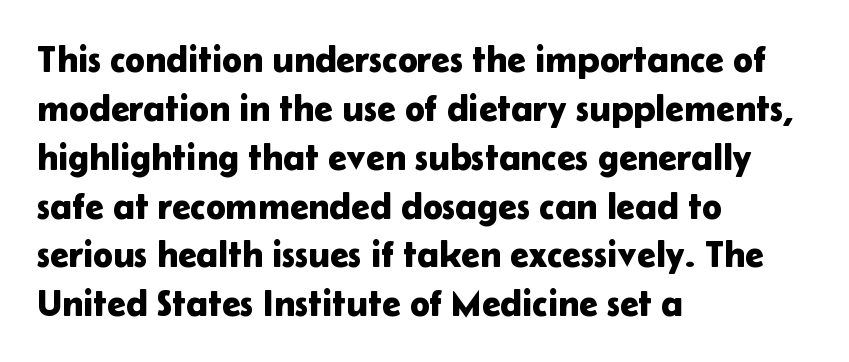
{"serif": "no", "italic": "no", "width": "normal", "stroke_contrast": "low", "x_height": "medium", "monospaced": "no", "underline": "no", "align": "left", "line_spacing": "normal", "line_spacing_ratio": 1.32, "letter_spacing": "normal", "letter_spacing_em": 0.0, "glyph_px": 37}
